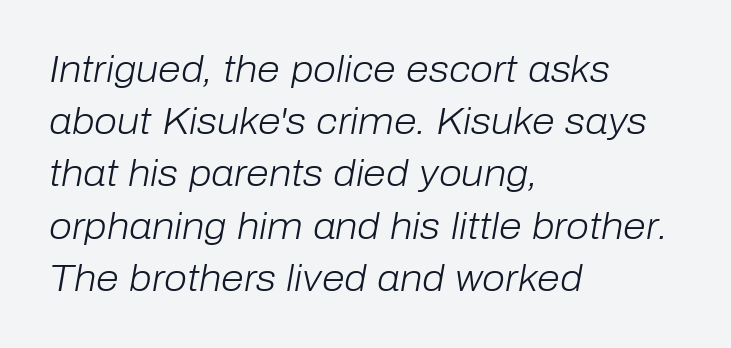
Q: Is the text bold? A: No.
Q: Is the text italic (slanted)? A: Yes, it leans right by about 10 degrees.
Q: Is the text underlined? A: No.
Q: How is the paragraph aligned? A: Left-aligned.
Q: Is the spacing between letters normal or unusually wide? A: Normal.
Q: Is the spacing between lines tight, normal or loose? A: Normal.
Q: Width (condensed, normal, or wide)? A: Normal.
Q: Stroke contrast? A: Low.
Q: x-height? A: Medium.
Q: Monospaced? A: No.
